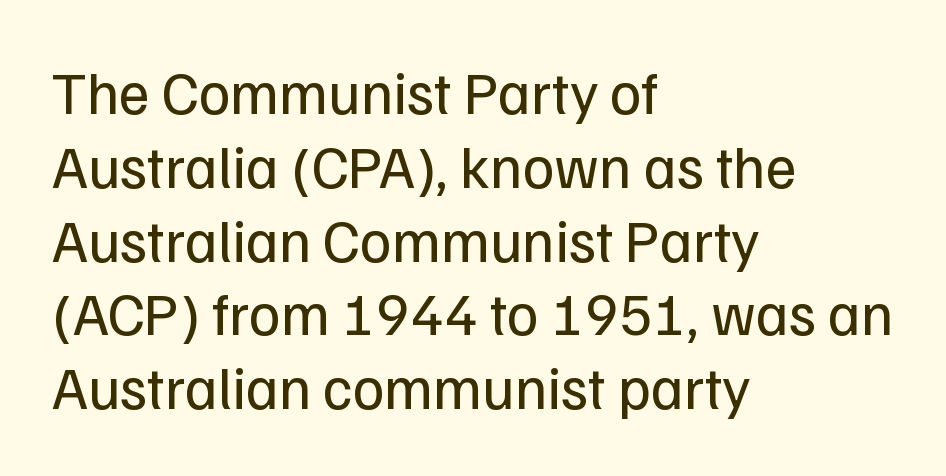
{"serif": "no", "italic": "no", "bold": "no", "weight": "regular", "width": "normal", "stroke_contrast": "low", "x_height": "medium", "monospaced": "no", "underline": "no", "align": "left", "line_spacing_ratio": 1.23, "letter_spacing": "normal", "letter_spacing_em": 0.0, "glyph_px": 60}
